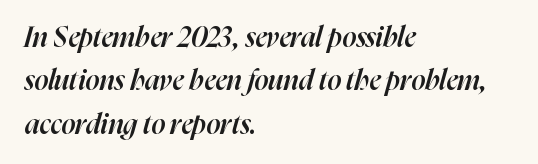
The passage shown is typed in a proportional face where columns would drift. Slant detected: the letters are inclined. Every row of glyphs begins at an identical x-position on the left. In terms of weight, the rendering is demibold, just under bold.
